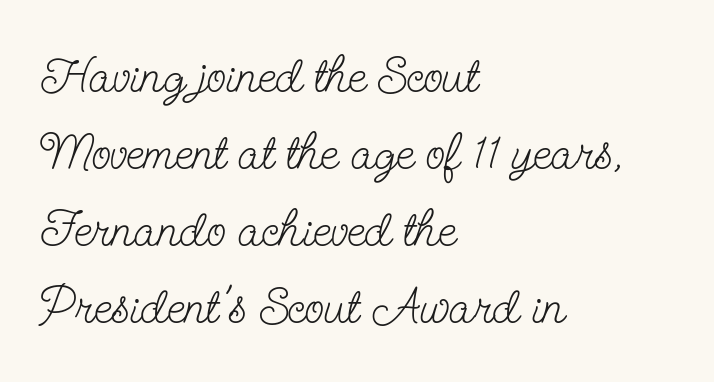
The image shows 51 px light, condensed serif type; set left-aligned, normal line spacing (1.51x), normal letter spacing, not underlined; low stroke contrast and a small x-height.
